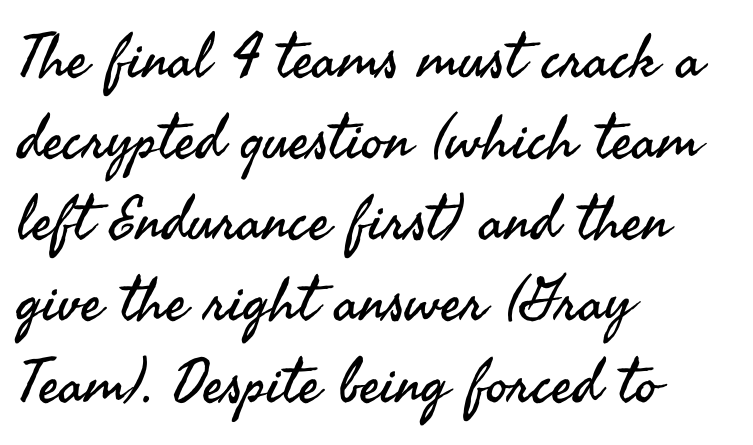
These lines stack with their left ends in a neat column. Tracking value appears to be zero — textbook default spacing. Each stroke keeps to a modest, everyday thickness or less. Descenders are the only things crossing below the line. A typesetter would label this face a sans.
